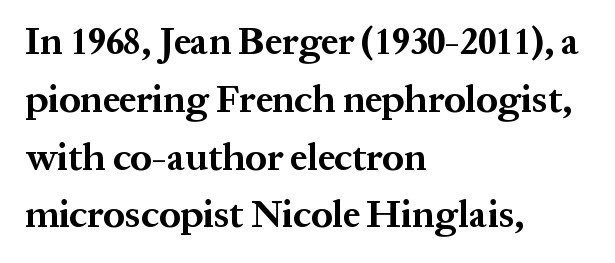
The image shows 38 px bold serif type, upright; set left-aligned, normal line spacing (1.52x), normal letter spacing, not underlined; medium stroke contrast and a medium x-height.
